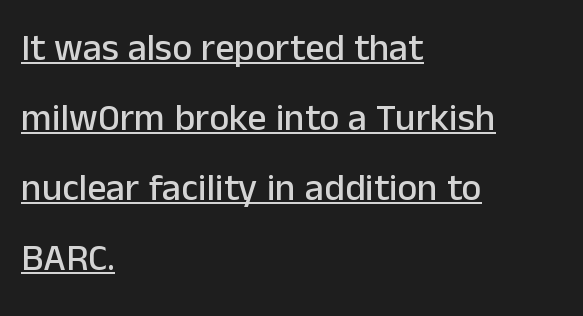
The image shows 38 px sans-serif type, upright; set left-aligned, line spacing 1.84x, normal letter spacing, underlined; low stroke contrast and a medium x-height.
